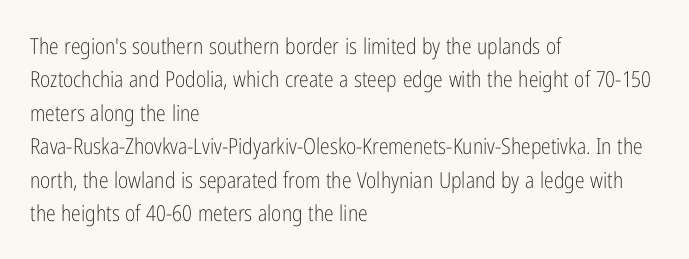
Q: Is the text bold? A: No.
Q: Is the text italic (slanted)? A: No, it is upright.
Q: Is the text underlined? A: No.
Q: How is the paragraph aligned? A: Left-aligned.
Q: Is the spacing between letters normal or unusually wide? A: Normal.
Q: Is the spacing between lines tight, normal or loose? A: Normal.
